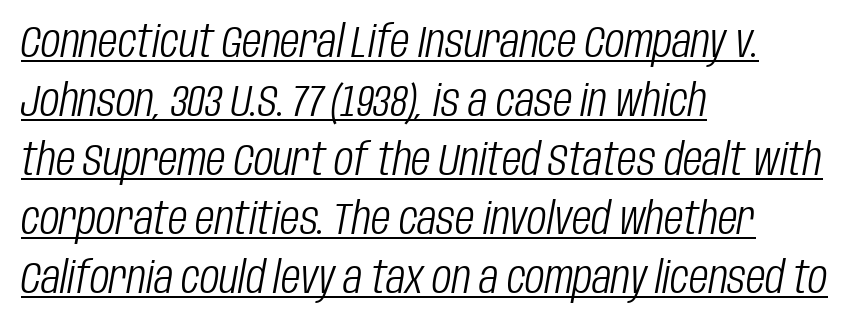
The image shows 45 px light, condensed type, italic (leaning right); set left-aligned, normal line spacing (1.31x), normal letter spacing, underlined; low stroke contrast and a large x-height.
